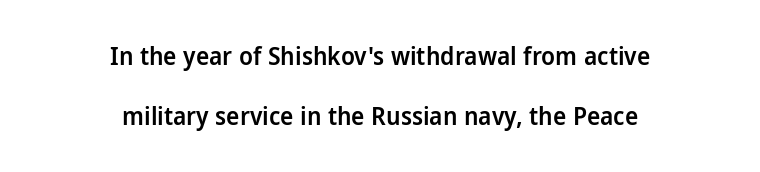
Q: Is the text bold? A: Semi-bold.
Q: Is the text italic (slanted)? A: No, it is upright.
Q: Is the text underlined? A: No.
Q: How is the paragraph aligned? A: Centered.
Q: Is the spacing between letters normal or unusually wide? A: Normal.
Q: Is the spacing between lines tight, normal or loose? A: Loose.
